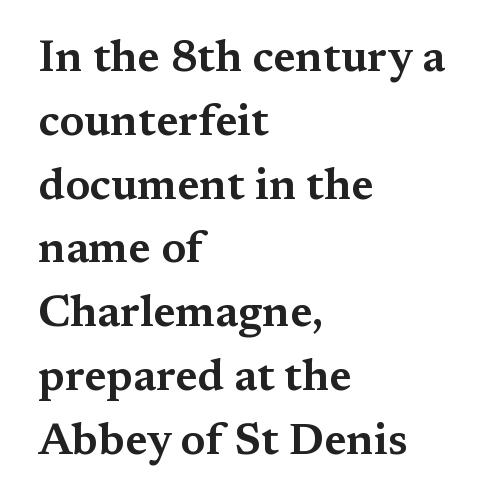
The vertical gap from one line to the next is medium. Varying glyph widths throughout — classic text-font behaviour. Posture: straight, roman, zero tilt. Here the glyphs are tracked normally, forming tight word shapes.
